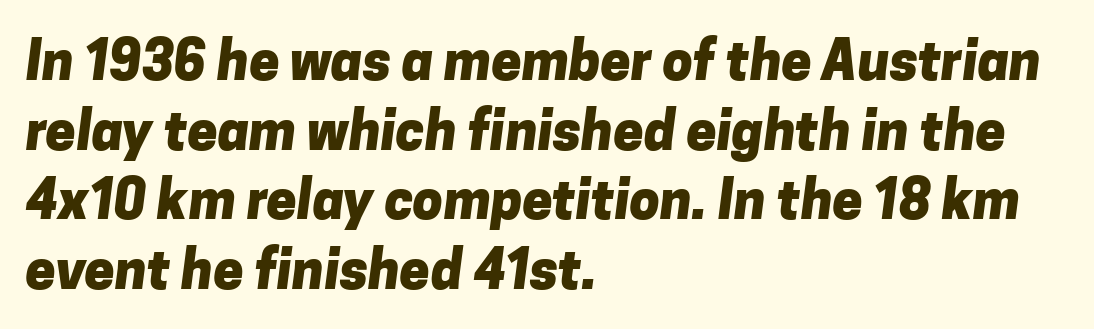
I'd describe the lettering as bold — thick and assertive. All the whitespace from short lines collects on the right. This block has exactly the height ordinary leading produces. To sum up the face: it is a sans, with no serifs. Here the glyphs are tracked normally, forming tight word shapes. Type without underlining.
